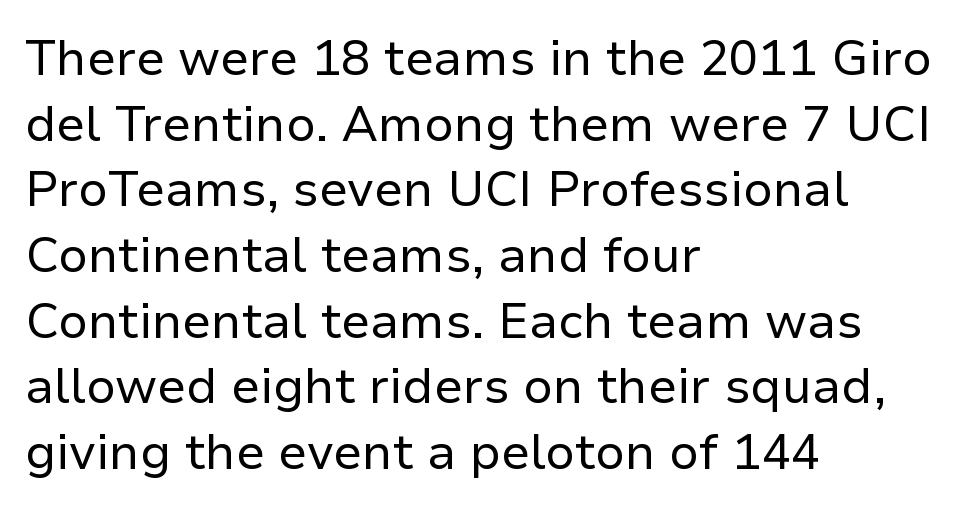
{"serif": "no", "italic": "no", "bold": "no", "weight": "regular", "width": "normal", "stroke_contrast": "low", "x_height": "medium", "monospaced": "no", "underline": "no", "align": "left", "line_spacing": "normal", "line_spacing_ratio": 1.34, "letter_spacing": "normal", "letter_spacing_em": 0.0, "glyph_px": 49}
